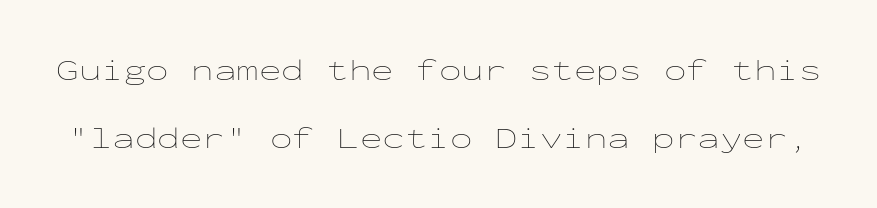
Q: Is the text bold? A: No.
Q: Is the text italic (slanted)? A: No, it is upright.
Q: Is the text underlined? A: No.
Q: Is the spacing between letters normal or unusually wide? A: Normal.
Q: Is the spacing between lines tight, normal or loose? A: Loose.
Q: Width (condensed, normal, or wide)? A: Wide.
Q: Stroke contrast? A: Low.
Q: x-height? A: Medium.
Q: Monospaced? A: Yes.
